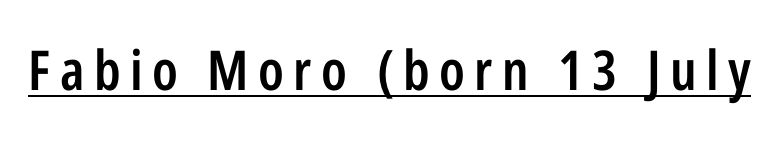
Q: Is the text bold? A: Semi-bold.
Q: Is the text italic (slanted)? A: No, it is upright.
Q: Is the typeface a serif or a sans-serif typeface? A: Sans-serif.
Q: Is the text underlined? A: Yes.
Q: Width (condensed, normal, or wide)? A: Condensed.
Q: Stroke contrast? A: Low.
Q: x-height? A: Medium.
Q: Monospaced? A: No.
